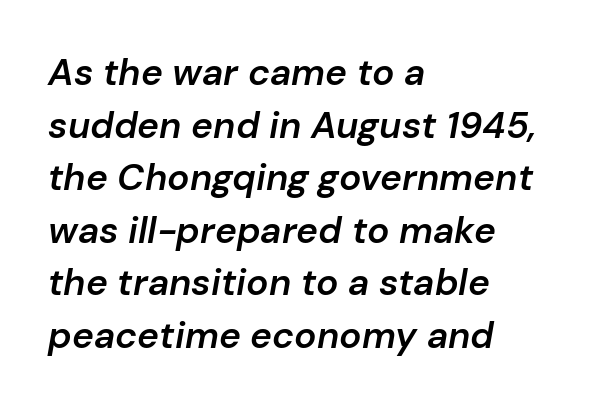
Does the lettering tilt? It does — this is italic. In terms of leading, this rendering sits right in the middle. No word sits above an underline. You could not count columns in this text — the font is proportionally spaced. Emphasis by weight is partial: semibold. In terms of letterspacing, this is plain default setting.
